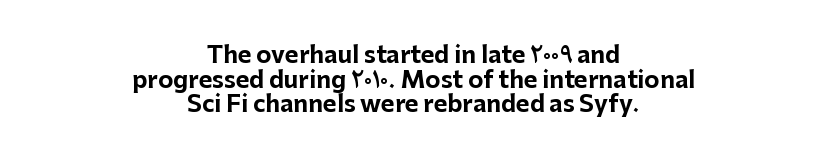
{"italic": "no", "bold": "yes", "underline": "no", "align": "center", "line_spacing": "tight", "line_spacing_ratio": 1.07, "letter_spacing": "normal", "letter_spacing_em": 0.0, "glyph_px": 23}
